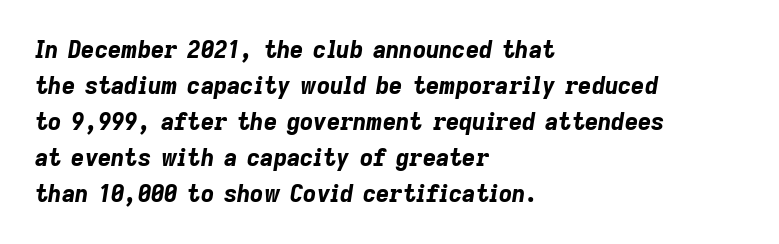
The image shows 23 px bold type, italic (leaning right); set left-aligned, normal line spacing (1.56x), normal letter spacing, not underlined.
